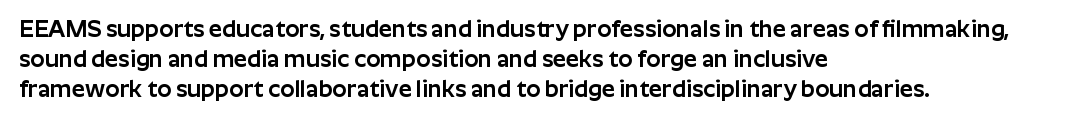
Q: Is the text italic (slanted)? A: No, it is upright.
Q: Is the text underlined? A: No.
Q: How is the paragraph aligned? A: Left-aligned.
Q: Is the spacing between letters normal or unusually wide? A: Normal.
Q: Is the spacing between lines tight, normal or loose? A: Normal.
